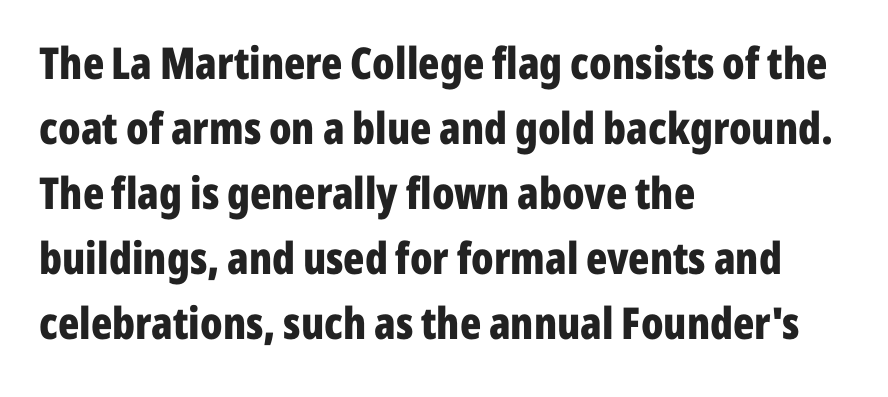
Q: Is the text bold? A: Yes.
Q: Is the text italic (slanted)? A: No, it is upright.
Q: Is the typeface a serif or a sans-serif typeface? A: Sans-serif.
Q: Is the text underlined? A: No.
Q: How is the paragraph aligned? A: Left-aligned.
Q: Is the spacing between letters normal or unusually wide? A: Normal.
Q: Is the spacing between lines tight, normal or loose? A: Normal.
Q: Width (condensed, normal, or wide)? A: Condensed.
Q: Stroke contrast? A: Low.
Q: x-height? A: Medium.
Q: Monospaced? A: No.
